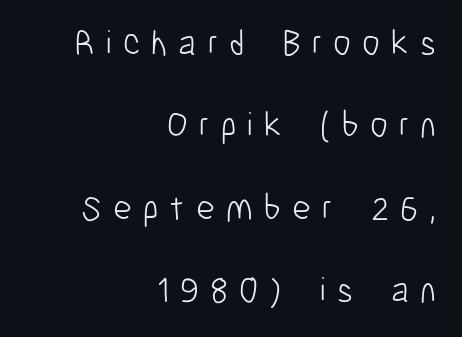
Letters have the restrained weight of plain body copy at most. These lines stack with their right ends in a neat column. In terms of letterform style, serifs are entirely absent. This is roman type, the default non-slanted kind. Character widths vary here, with narrow letters taking less room than wide ones.
